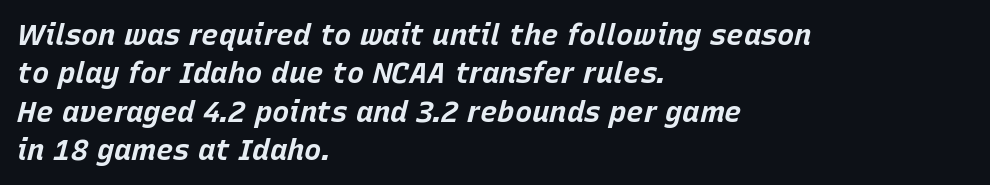
The image shows 29 px bold type, italic (leaning right); set left-aligned, normal line spacing (1.32x), normal letter spacing, not underlined; low stroke contrast and a large x-height.
